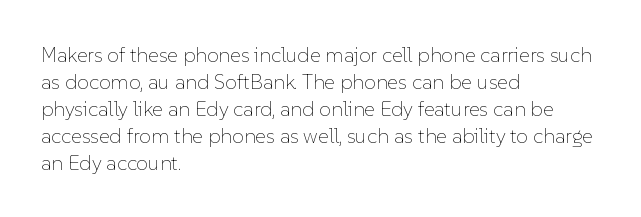
{"italic": "no", "bold": "no", "underline": "no", "align": "left", "line_spacing": "normal", "line_spacing_ratio": 1.28, "letter_spacing": "normal", "letter_spacing_em": 0.0, "glyph_px": 21}
